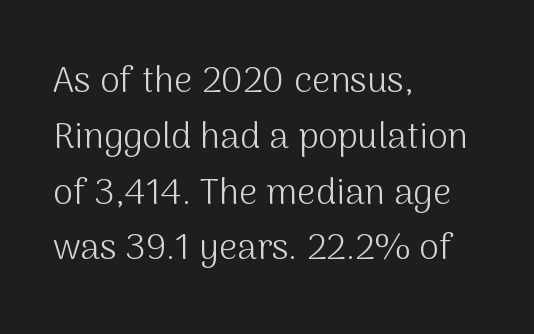
{"serif": "no", "italic": "no", "bold": "no", "weight": "light", "width": "normal", "stroke_contrast": "medium", "x_height": "medium", "monospaced": "no", "underline": "no", "align": "left", "line_spacing": "normal", "line_spacing_ratio": 1.55, "letter_spacing": "normal", "letter_spacing_em": 0.0, "glyph_px": 36}
